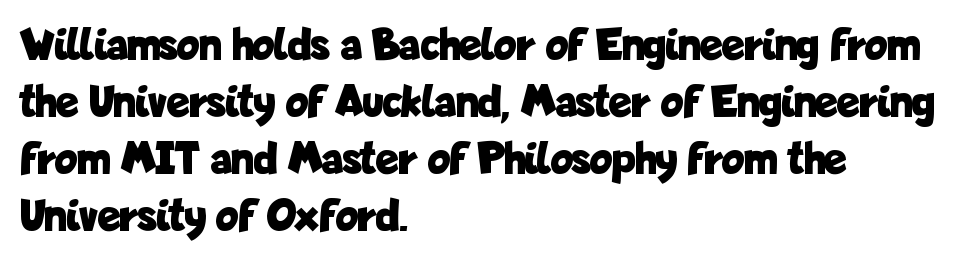
The image shows 47 px bold, condensed sans-serif type, upright; set left-aligned, line spacing 1.21x, normal letter spacing, not underlined; low stroke contrast and a medium x-height.
